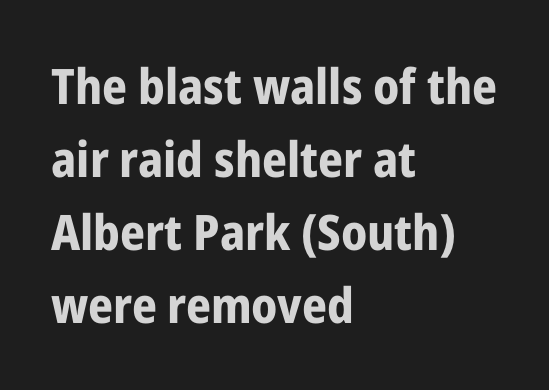
{"serif": "no", "italic": "no", "bold": "yes", "weight": "bold", "width": "condensed", "stroke_contrast": "low", "x_height": "medium", "monospaced": "no", "underline": "no", "align": "left", "line_spacing": "normal", "line_spacing_ratio": 1.49, "letter_spacing": "normal", "letter_spacing_em": 0.0, "glyph_px": 49}
